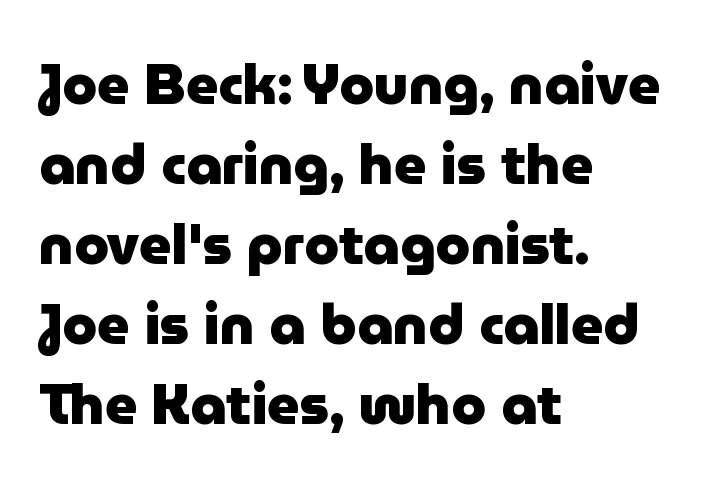
{"serif": "no", "italic": "no", "bold": "yes", "weight": "heavy", "width": "normal", "stroke_contrast": "low", "x_height": "medium", "monospaced": "no", "underline": "no", "align": "left", "line_spacing": "normal", "line_spacing_ratio": 1.43, "letter_spacing": "normal", "letter_spacing_em": 0.0, "glyph_px": 56}
